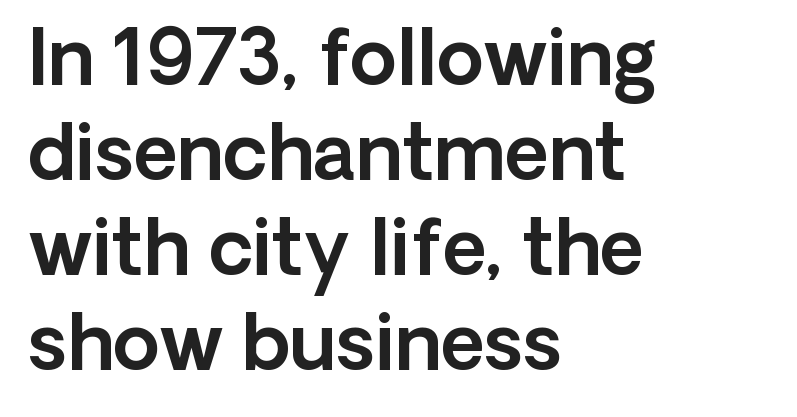
Note the varied advance widths — an 'i' is clearly narrower than an 'm'. The paragraph shown leans on its left margin. The letterforms sit shoulder to shoulder at normal distance. The glyphs are unaccompanied by any horizontal stroke below them. Ordinary non-slanted type is in use.
